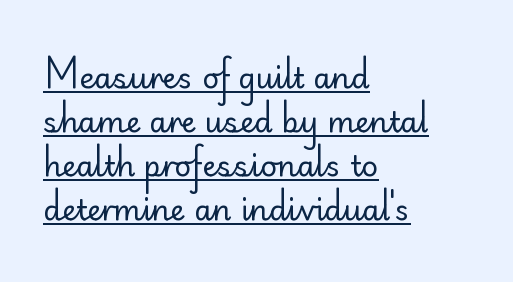
These lines are composed in type without serifs. Is there any slant? The stems are plumb. The letters look calm and open, with moderate or lighter stems. Vertically, the passage feels balanced, rows spaced as you'd expect.
